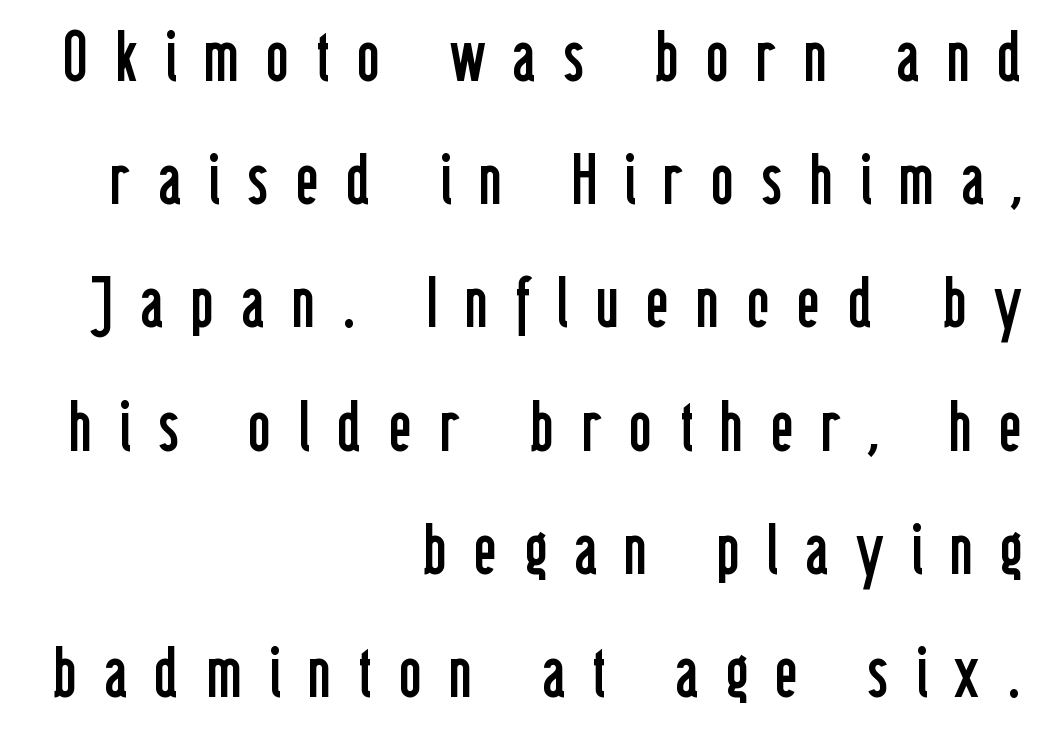
Q: Is the text bold? A: No.
Q: Is the text italic (slanted)? A: No, it is upright.
Q: Is the typeface a serif or a sans-serif typeface? A: Sans-serif.
Q: Is the text underlined? A: No.
Q: How is the paragraph aligned? A: Right-aligned.
Q: Is the spacing between letters normal or unusually wide? A: Unusually wide.
Q: Width (condensed, normal, or wide)? A: Condensed.
Q: Stroke contrast? A: Low.
Q: x-height? A: Medium.
Q: Monospaced? A: No.
